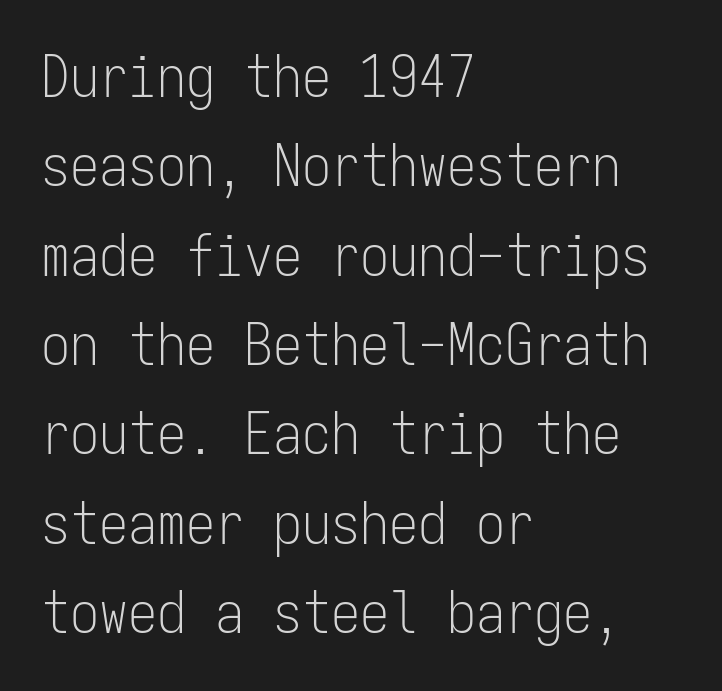
{"serif": "no", "italic": "no", "bold": "no", "weight": "light", "width": "condensed", "stroke_contrast": "low", "x_height": "medium", "monospaced": "yes", "underline": "no", "align": "left", "line_spacing": "normal", "line_spacing_ratio": 1.54, "letter_spacing": "normal", "letter_spacing_em": 0.0, "glyph_px": 58}
